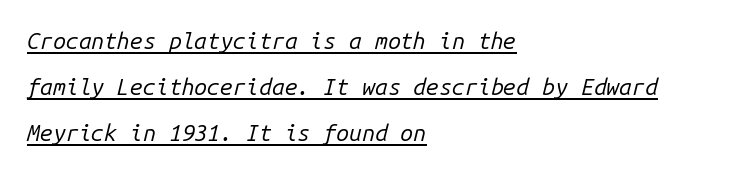
The image shows 23 px text type, italic (leaning right); set left-aligned, loose line spacing (1.99x), normal letter spacing, underlined.
